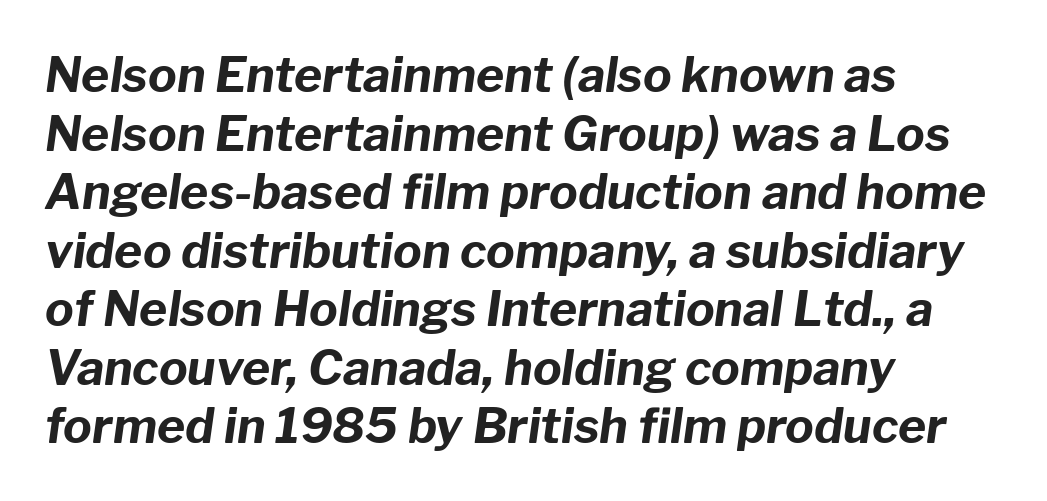
Q: Is the text bold? A: Yes.
Q: Is the text italic (slanted)? A: Yes, it leans right by about 8 degrees.
Q: Is the text underlined? A: No.
Q: How is the paragraph aligned? A: Left-aligned.
Q: Is the spacing between letters normal or unusually wide? A: Normal.
Q: Width (condensed, normal, or wide)? A: Normal.
Q: Stroke contrast? A: Low.
Q: x-height? A: Medium.
Q: Monospaced? A: No.
